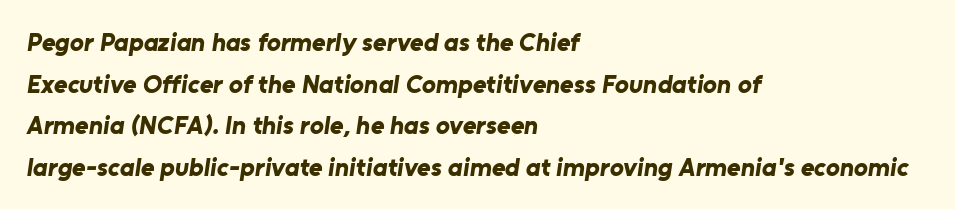
The lines in this sample share a left origin and differ only in where they stop. The font is running at its bold setting. Compared with typical body copy, the letter spacing here is the same. Horizontal bands of white between lines are of average thickness. Only glyphs here, with clear space below each row.
